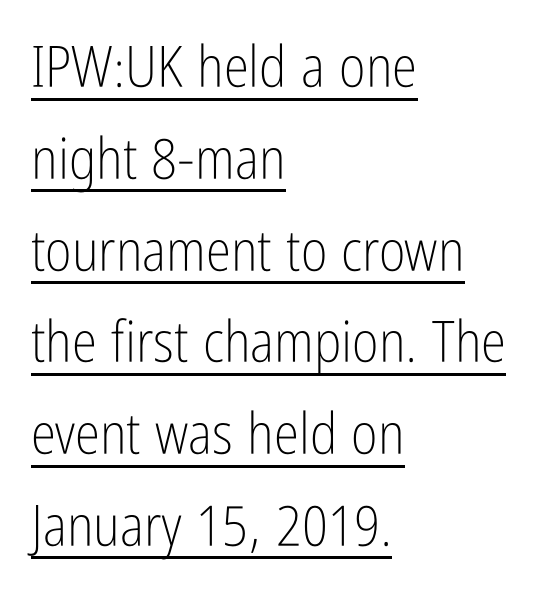
The typesetter has applied underlining to the passage shown. Leading matches the norm, producing a regular column. The line texture is even and compact thanks to regular tracking. Every stem runs plumb, perpendicular to the baseline. Horizontal alignment here is leftward, the default for most running prose.
